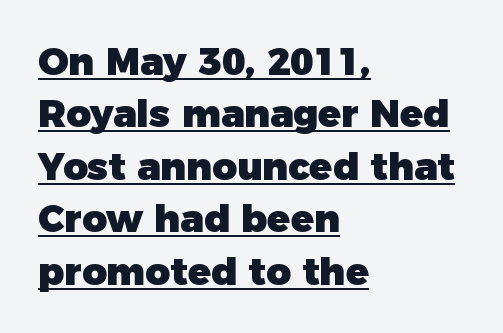
The passage shown stacks its lines at a standard gap. Standard letterfit; no display-style spreading of the glyphs. The typesetting leans heavy: a genuine bold. Line starts are locked; line ends wander. Looks like someone drew a line under every word here.
